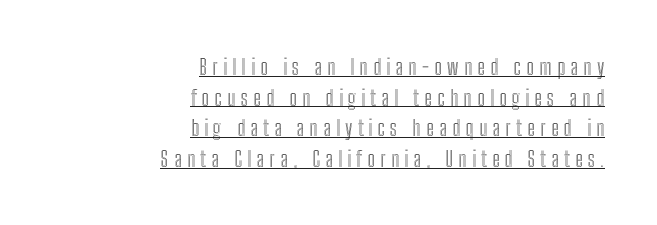
This is the regular roman posture of the typeface. Each line ends at the same right margin while the left side varies. Evenly set lines give the paragraph a standard silhouette. The lettering is marked with a stroke running underneath it.
